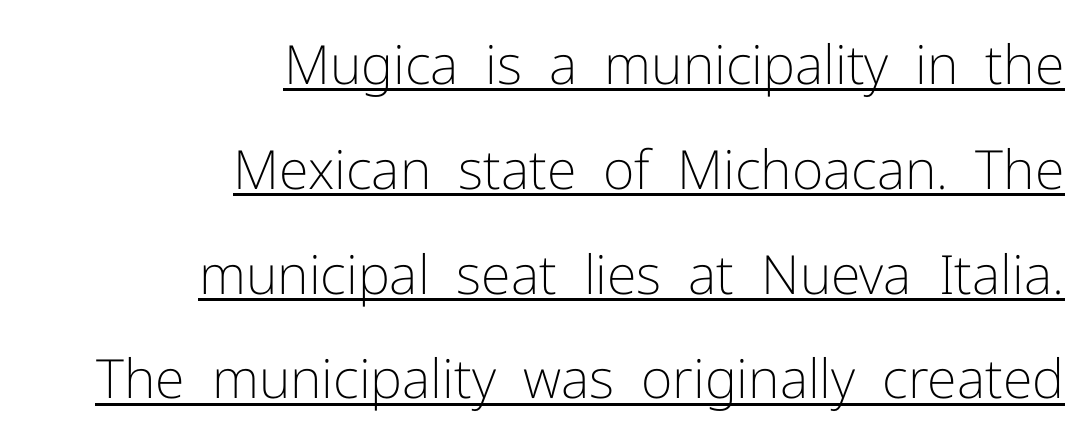
The image shows 54 px light sans-serif type, upright; set right-aligned, loose line spacing (1.94x), normal letter spacing, underlined; low stroke contrast and a medium x-height.
